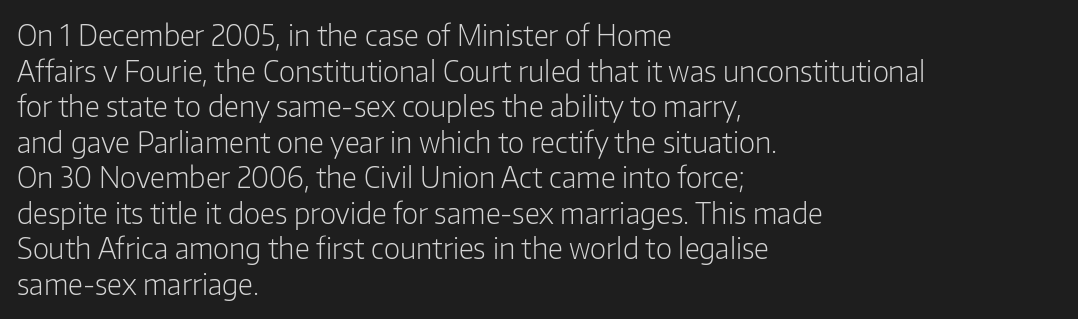
The horizontal fit of the characters is conventional and even. Left-aligned paragraph, ragged on the right. No word sits above an underline. Note the varied advance widths — an 'i' is clearly narrower than an 'm'.
